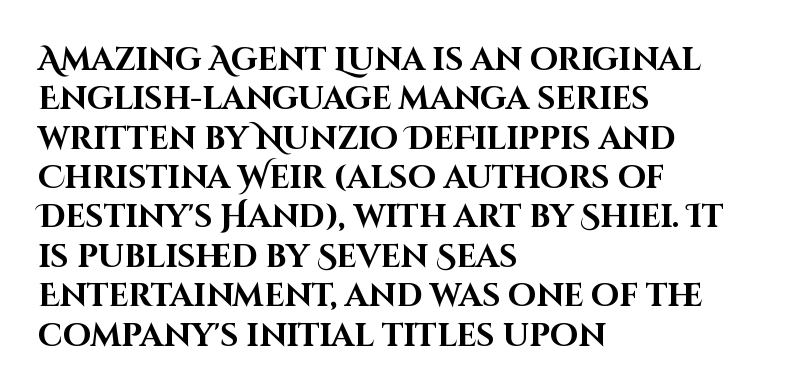
The image shows 32 px bold sans-serif type, upright; set left-aligned, line spacing 1.23x, normal letter spacing, not underlined; high stroke contrast and a large x-height.
